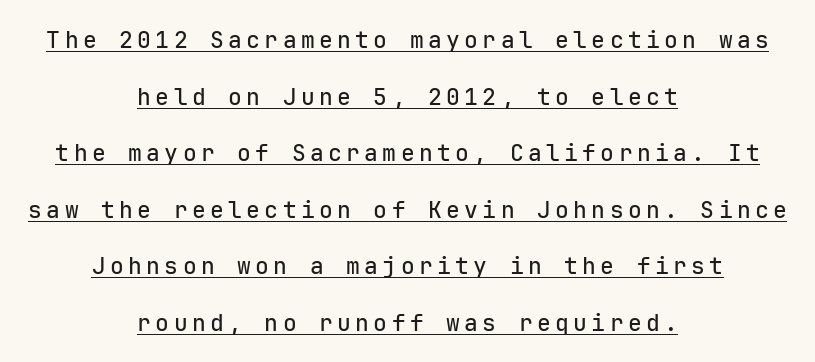
Successive baselines arrive slowly, with a big drop between each. Caption: multi-line text, centered on the measure. The passage shown is underscored from start to finish. The lettering stays uniformly vertical, giving the passage a roman look.
